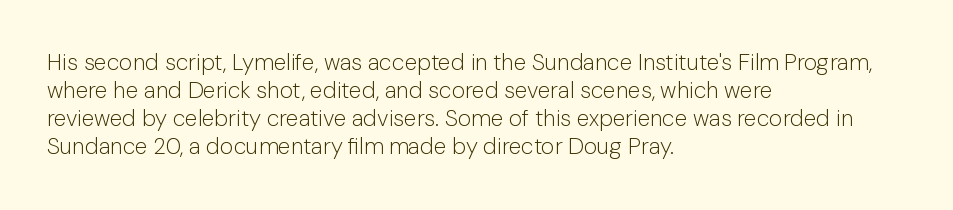
Every stem runs plumb, perpendicular to the baseline. Layout note: lines flush left. Decoration check: the copy has no underline. Short note: letters normally spaced.
